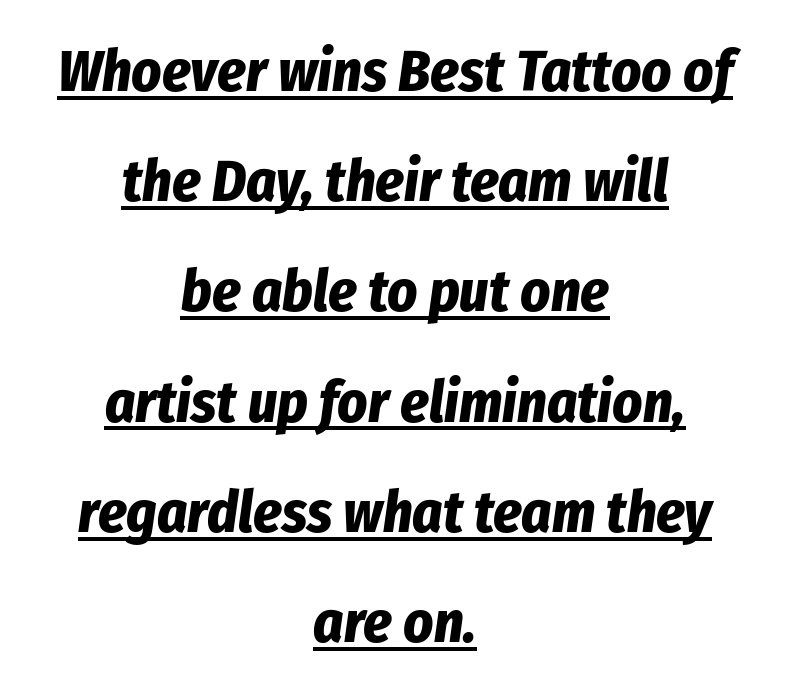
Q: Is the text bold? A: Yes.
Q: Is the text italic (slanted)? A: Yes, it leans right by about 8 degrees.
Q: Is the text underlined? A: Yes.
Q: How is the paragraph aligned? A: Centered.
Q: Is the spacing between letters normal or unusually wide? A: Normal.
Q: Is the spacing between lines tight, normal or loose? A: Loose.
Q: Width (condensed, normal, or wide)? A: Condensed.
Q: Stroke contrast? A: Low.
Q: x-height? A: Medium.
Q: Monospaced? A: No.
